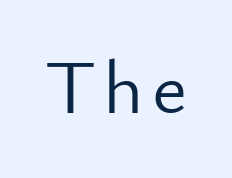
The image shows 76 px light sans-serif type, upright; set not underlined; low stroke contrast and a small x-height.
